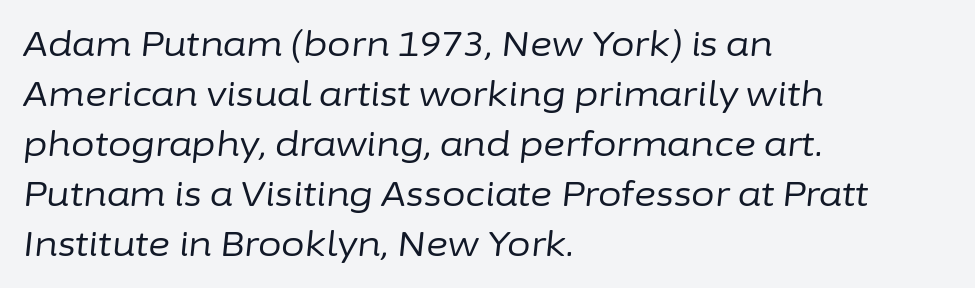
Q: Is the text bold? A: No.
Q: Is the text italic (slanted)? A: Yes, it leans right by about 6 degrees.
Q: Is the text underlined? A: No.
Q: How is the paragraph aligned? A: Left-aligned.
Q: Is the spacing between letters normal or unusually wide? A: Normal.
Q: Is the spacing between lines tight, normal or loose? A: Normal.
Q: Width (condensed, normal, or wide)? A: Normal.
Q: Stroke contrast? A: Low.
Q: x-height? A: Medium.
Q: Monospaced? A: No.
